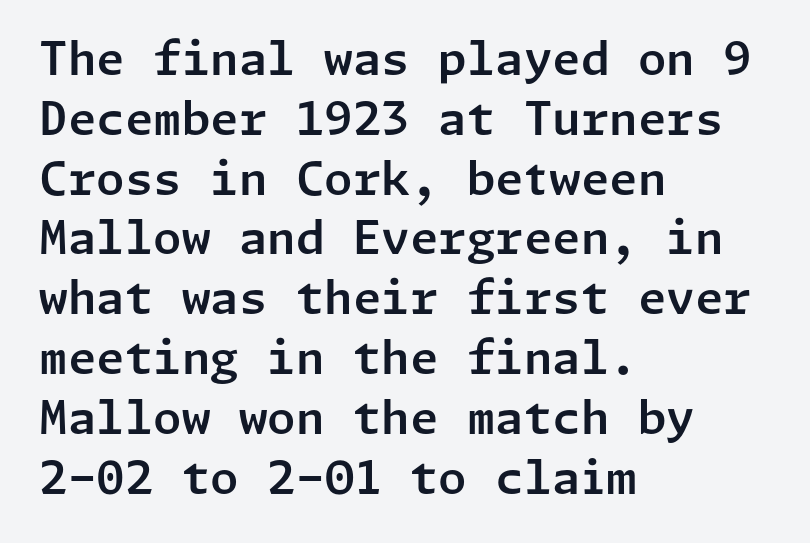
{"serif": "no", "italic": "no", "width": "normal", "stroke_contrast": "low", "x_height": "medium", "underline": "no", "align": "left", "line_spacing": "normal", "line_spacing_ratio": 1.3, "letter_spacing": "normal", "letter_spacing_em": 0.0, "glyph_px": 46}
